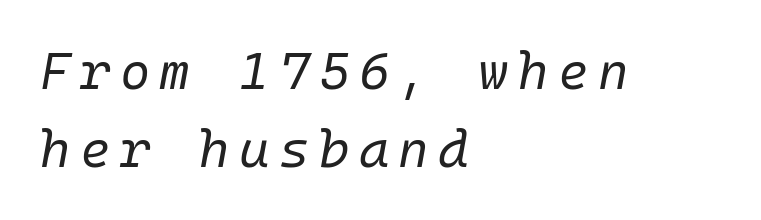
The image shows 52 px regular-weight type, italic (leaning right); set left-aligned, normal line spacing (1.5x), not underlined; low stroke contrast and a medium x-height.
